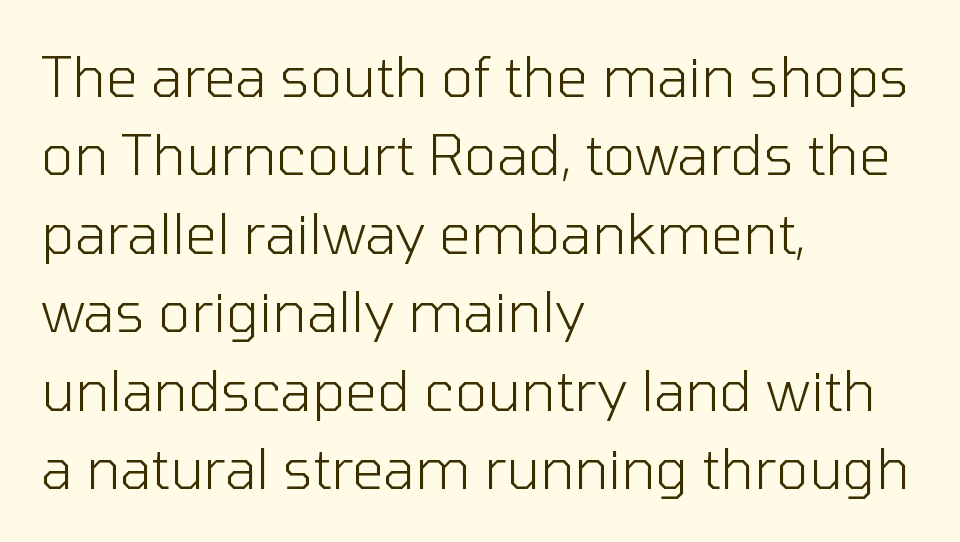
{"serif": "no", "italic": "no", "bold": "no", "weight": "light", "width": "normal", "stroke_contrast": "low", "x_height": "medium", "monospaced": "no", "underline": "no", "align": "left", "line_spacing": "normal", "line_spacing_ratio": 1.4, "letter_spacing": "normal", "letter_spacing_em": 0.0, "glyph_px": 56}
